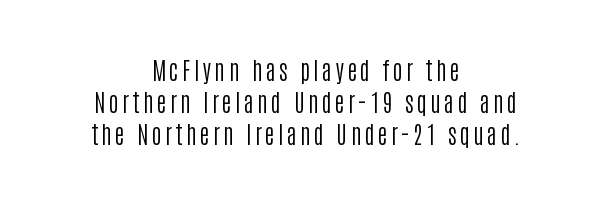
{"italic": "no", "bold": "no", "underline": "no", "align": "center", "line_spacing": "normal", "line_spacing_ratio": 1.34, "glyph_px": 24}
